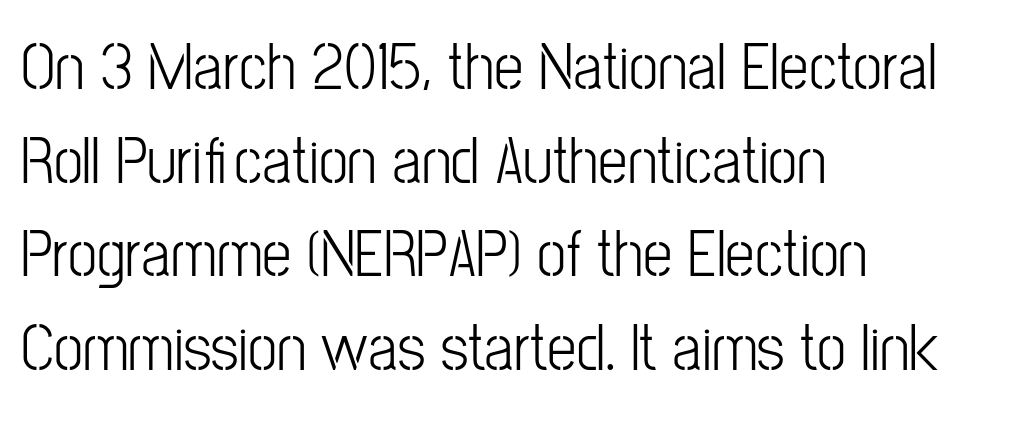
Q: Is the text bold? A: No.
Q: Is the text italic (slanted)? A: No, it is upright.
Q: Is the typeface a serif or a sans-serif typeface? A: Sans-serif.
Q: Is the text underlined? A: No.
Q: How is the paragraph aligned? A: Left-aligned.
Q: Is the spacing between letters normal or unusually wide? A: Normal.
Q: Is the spacing between lines tight, normal or loose? A: Normal.
Q: Width (condensed, normal, or wide)? A: Condensed.
Q: Stroke contrast? A: Low.
Q: x-height? A: Medium.
Q: Monospaced? A: No.
